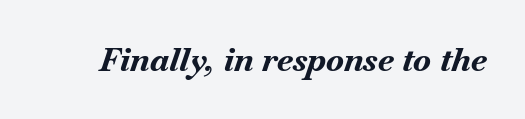
The zone under the glyphs is completely vacant. Does the weight exceed regular? Yes, all the way to bold. Is this a fixed-width face? No — the glyphs have proportional, varying widths. Italic? Definitely — the glyphs are oblique.
